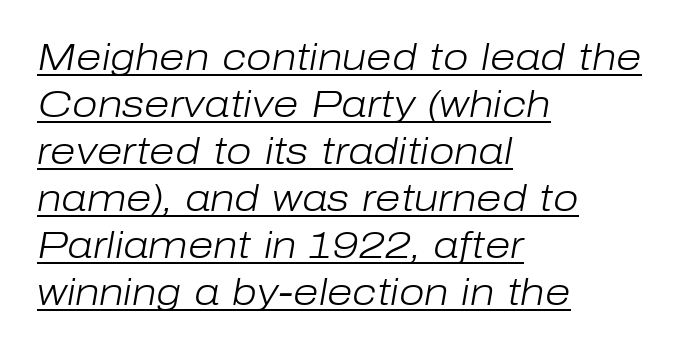
The image shows 37 px light type, italic (leaning right); set left-aligned, normal line spacing (1.27x), normal letter spacing, underlined; low stroke contrast and a medium x-height.
